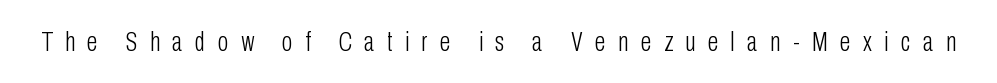
Q: Is the text bold? A: No.
Q: Is the text italic (slanted)? A: No, it is upright.
Q: Is the typeface a serif or a sans-serif typeface? A: Sans-serif.
Q: Is the text underlined? A: No.
Q: Is the spacing between letters normal or unusually wide? A: Unusually wide.
Q: Width (condensed, normal, or wide)? A: Condensed.
Q: Stroke contrast? A: Low.
Q: x-height? A: Medium.
Q: Monospaced? A: No.
